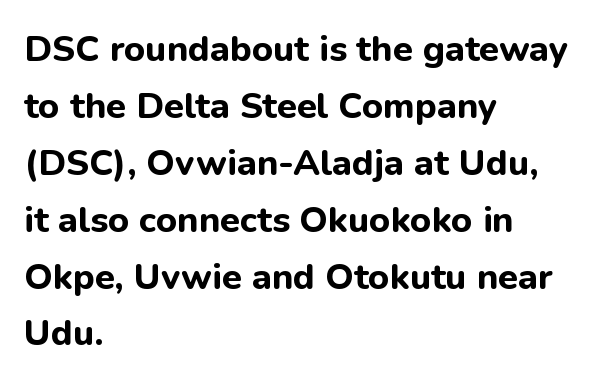
It's the straight-up-and-down kind of type. The strip under each line holds only bare page. The text was rendered using a sans face with plain stroke endings. The line texture is even and compact thanks to regular tracking. Stroke thickness is high; the sample reads as a true bold.
